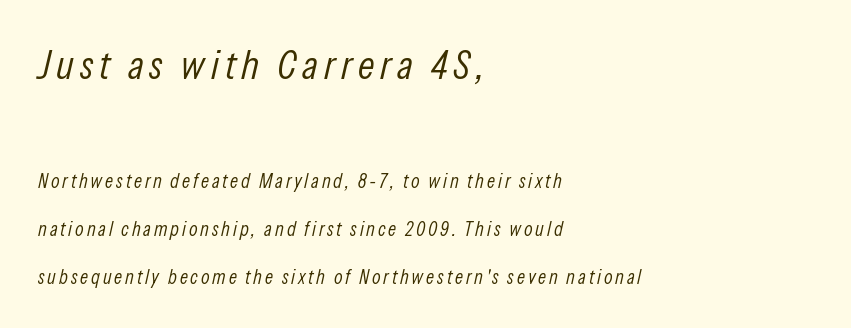
The image shows 41 px light, condensed type, italic (leaning right); set left-aligned, loose line spacing (2.38x), not underlined; the first (top) block is 2.05x larger; low stroke contrast and a medium x-height.
